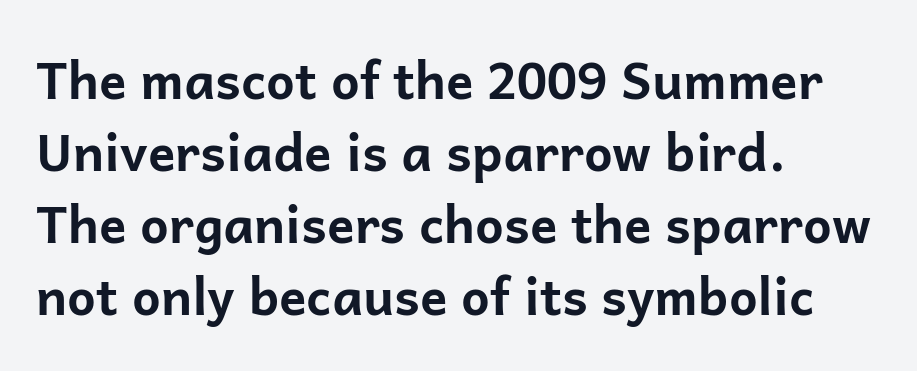
{"serif": "no", "italic": "no", "bold": "yes", "weight": "bold", "width": "normal", "stroke_contrast": "low", "x_height": "medium", "monospaced": "no", "underline": "no", "align": "left", "line_spacing": "normal", "line_spacing_ratio": 1.41, "letter_spacing": "normal", "letter_spacing_em": 0.0, "glyph_px": 51}
